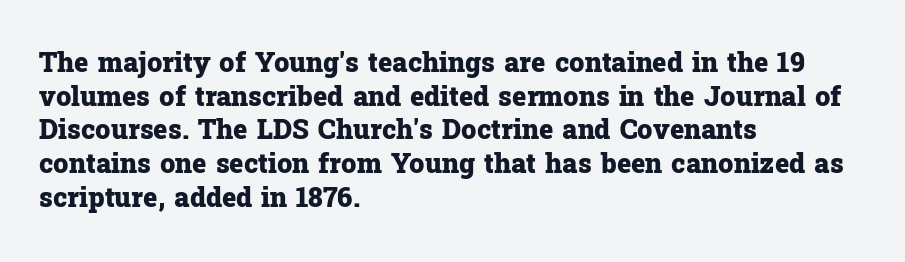
{"italic": "no", "bold": "yes", "underline": "no", "align": "left", "line_spacing": "normal", "line_spacing_ratio": 1.25, "letter_spacing": "normal", "letter_spacing_em": 0.0, "glyph_px": 27}
